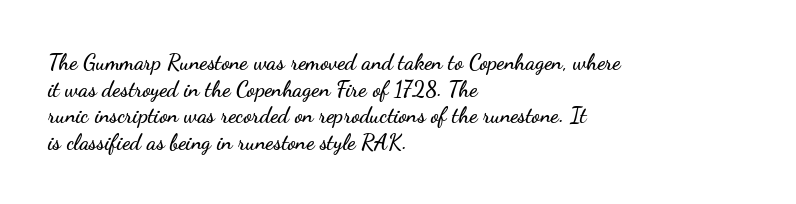
The image shows 22 px text type; set left-aligned, line spacing 1.21x, normal letter spacing, not underlined.
